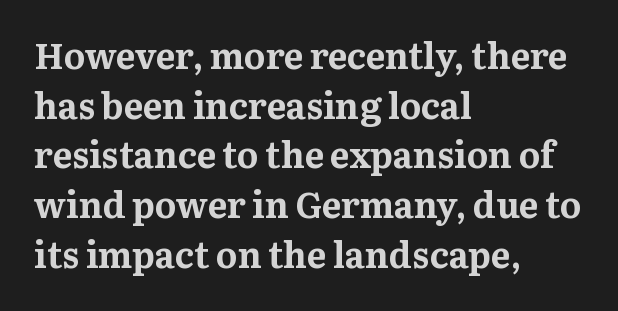
The image shows 36 px bold serif type, upright; set left-aligned, normal line spacing (1.38x), normal letter spacing, not underlined; medium stroke contrast and a medium x-height.
